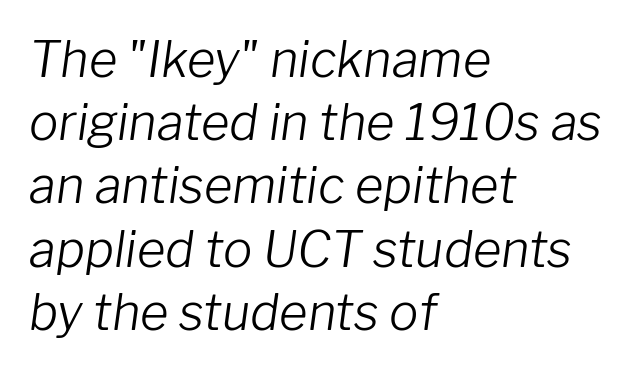
Q: Is the text bold? A: No.
Q: Is the text italic (slanted)? A: Yes, it leans right by about 8 degrees.
Q: Is the text underlined? A: No.
Q: How is the paragraph aligned? A: Left-aligned.
Q: Is the spacing between letters normal or unusually wide? A: Normal.
Q: Is the spacing between lines tight, normal or loose? A: Normal.
Q: Width (condensed, normal, or wide)? A: Normal.
Q: Stroke contrast? A: Low.
Q: x-height? A: Medium.
Q: Monospaced? A: No.
